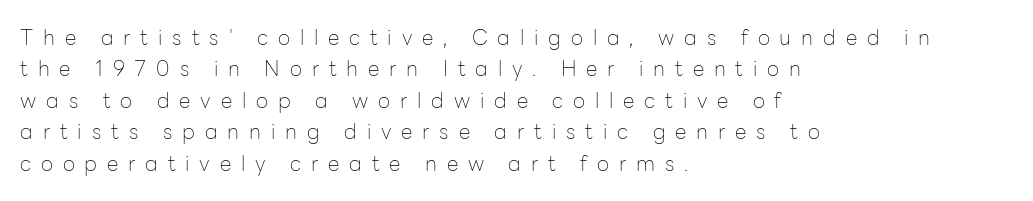
{"italic": "no", "bold": "no", "underline": "no", "align": "left", "line_spacing": "normal", "line_spacing_ratio": 1.5, "letter_spacing": "wide", "letter_spacing_em": 0.47, "glyph_px": 21}
